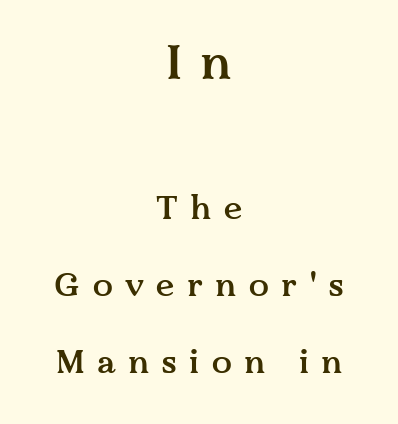
Q: Is the text bold? A: Semi-bold.
Q: Is the text italic (slanted)? A: No, it is upright.
Q: Is the typeface a serif or a sans-serif typeface? A: Serif.
Q: Is the text underlined? A: No.
Q: How is the paragraph aligned? A: Centered.
Q: Is the spacing between letters normal or unusually wide? A: Unusually wide.
Q: Is the spacing between lines tight, normal or loose? A: Loose.
Q: Which block of text is set in a larger size, the first (top) or the second (bottom)? A: The first (top) one.
Q: Width (condensed, normal, or wide)? A: Normal.
Q: Stroke contrast? A: Medium.
Q: x-height? A: Medium.
Q: Monospaced? A: No.
